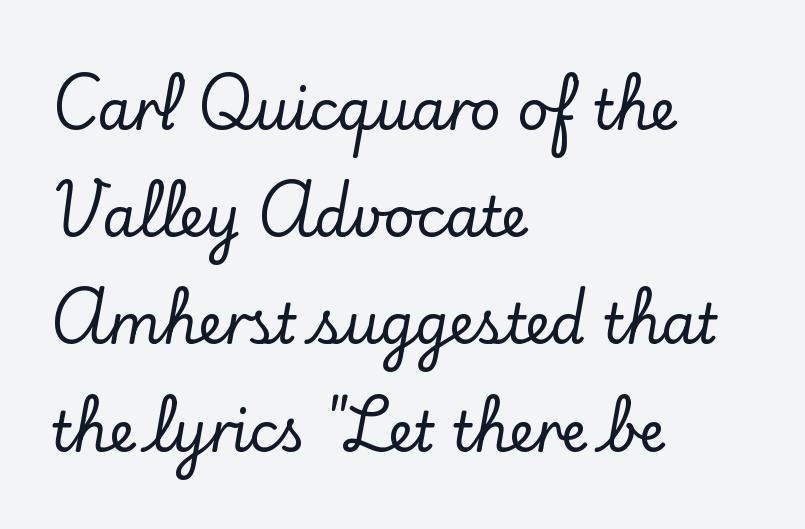
The rag falls on the right side of this text block. The leading is generous, giving the passage an open texture. Here the designer chose a conventional face with non-uniform glyph widths. A bare baseline throughout the passage.
